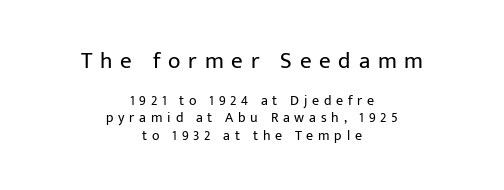
Q: Is the text bold? A: No.
Q: Is the text italic (slanted)? A: No, it is upright.
Q: Is the text underlined? A: No.
Q: How is the paragraph aligned? A: Centered.
Q: Is the spacing between letters normal or unusually wide? A: Unusually wide.
Q: Which block of text is set in a larger size, the first (top) or the second (bottom)? A: The first (top) one.
